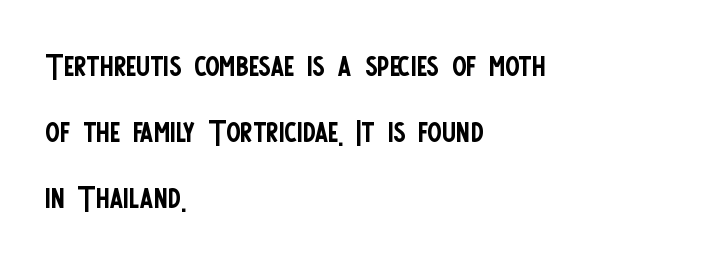
Q: Is the text bold? A: No.
Q: Is the text italic (slanted)? A: No, it is upright.
Q: Is the typeface a serif or a sans-serif typeface? A: Sans-serif.
Q: Is the text underlined? A: No.
Q: How is the paragraph aligned? A: Left-aligned.
Q: Is the spacing between letters normal or unusually wide? A: Normal.
Q: Is the spacing between lines tight, normal or loose? A: Normal.
Q: Width (condensed, normal, or wide)? A: Condensed.
Q: Stroke contrast? A: Low.
Q: x-height? A: Large.
Q: Monospaced? A: No.
